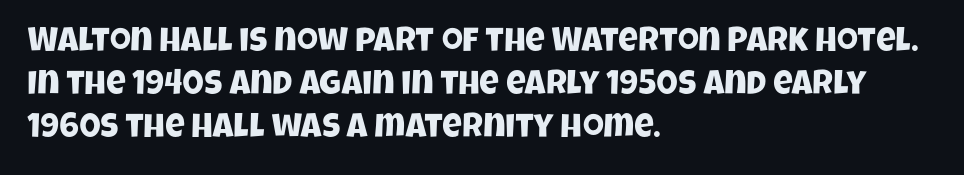
Q: Is the typeface a serif or a sans-serif typeface? A: Sans-serif.
Q: Is the text underlined? A: No.
Q: How is the paragraph aligned? A: Left-aligned.
Q: Is the spacing between letters normal or unusually wide? A: Normal.
Q: Is the spacing between lines tight, normal or loose? A: Normal.
Q: Width (condensed, normal, or wide)? A: Condensed.
Q: Stroke contrast? A: Low.
Q: x-height? A: Large.
Q: Monospaced? A: No.
